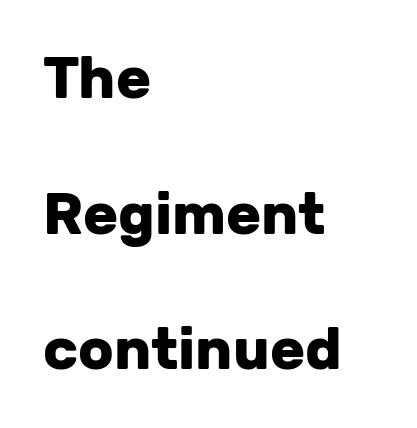
Q: Is the text bold? A: Yes.
Q: Is the text italic (slanted)? A: No, it is upright.
Q: Is the typeface a serif or a sans-serif typeface? A: Sans-serif.
Q: Is the text underlined? A: No.
Q: How is the paragraph aligned? A: Left-aligned.
Q: Is the spacing between letters normal or unusually wide? A: Normal.
Q: Is the spacing between lines tight, normal or loose? A: Loose.
Q: Width (condensed, normal, or wide)? A: Normal.
Q: Stroke contrast? A: Low.
Q: x-height? A: Medium.
Q: Monospaced? A: No.
